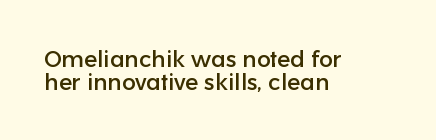
The image shows 23 px text type, upright; set left-aligned, tight line spacing (0.98x), normal letter spacing, not underlined.
